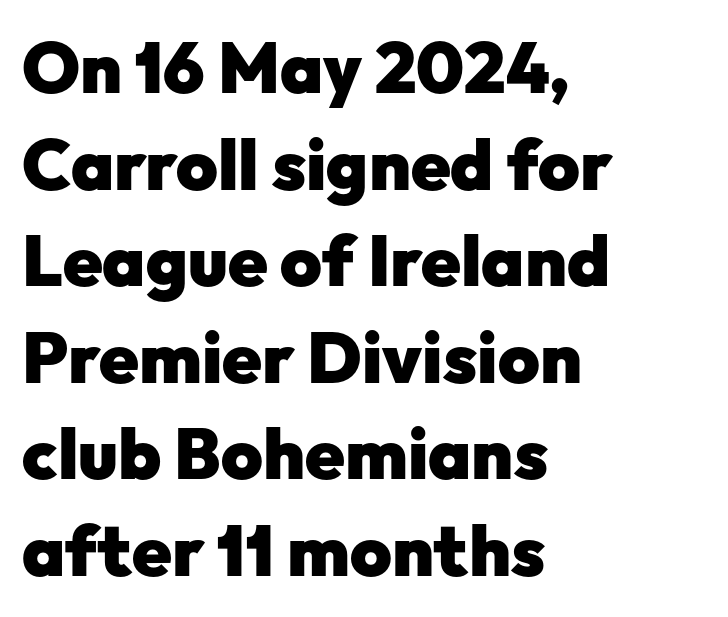
{"serif": "no", "italic": "no", "bold": "yes", "weight": "heavy", "width": "normal", "stroke_contrast": "low", "x_height": "medium", "monospaced": "no", "underline": "no", "align": "left", "line_spacing": "normal", "line_spacing_ratio": 1.36, "letter_spacing": "normal", "letter_spacing_em": 0.0, "glyph_px": 71}
